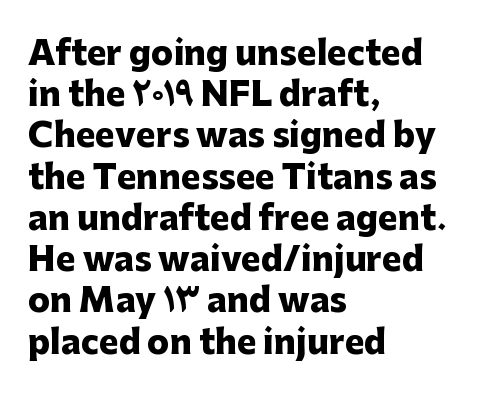
Is this a fixed-width face? No — the glyphs have proportional, varying widths. Stroke terminals: plain, sans-serif. The block of text has a typical density, with ordinary space between rows. Each line starts at the same left margin while the right side varies.
